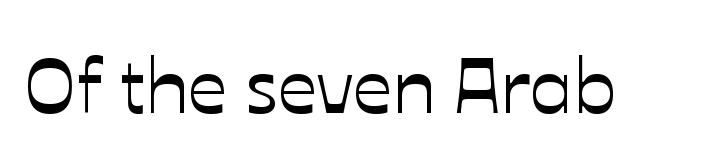
The image shows 78 px text type, upright; set normal letter spacing, not underlined; low stroke contrast and a medium x-height.
